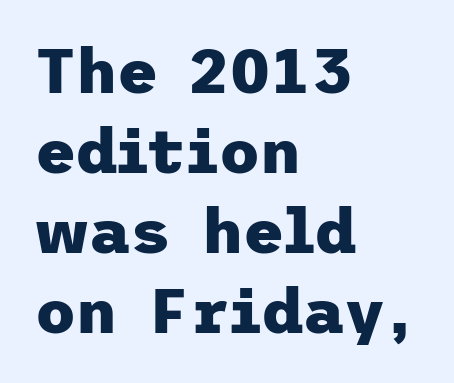
The glyphs in this specimen are sans serif. Whoever set this chose a conventional vertical rhythm. Each row of text sits above clean, open space. Notice how the stems are strictly vertical — no italics here. In CSS terms this would be text-align: left. The face used here has the dense, thick strokes of a bold.
